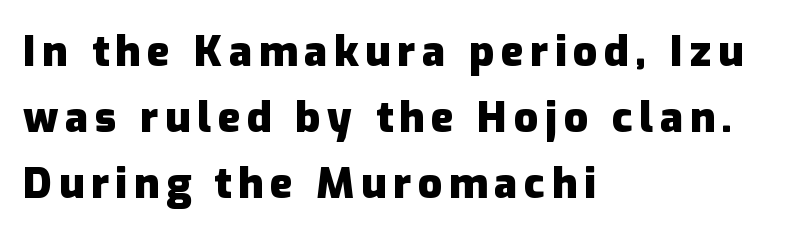
{"serif": "no", "italic": "no", "bold": "yes", "weight": "heavy", "width": "normal", "stroke_contrast": "low", "x_height": "medium", "monospaced": "no", "underline": "no", "align": "left", "line_spacing": "normal", "line_spacing_ratio": 1.57, "glyph_px": 42}
